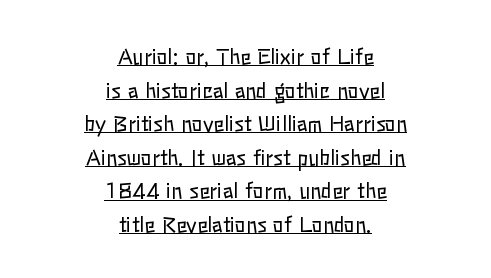
The image shows 20 px text type, upright; set centered, normal line spacing (1.68x), normal letter spacing, underlined.
